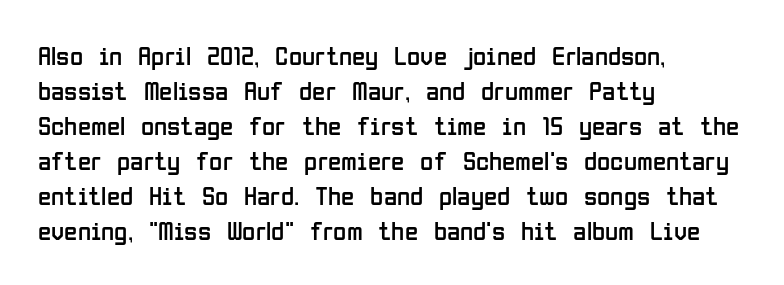
The image shows 27 px text type, upright; set left-aligned, normal line spacing (1.3x), normal letter spacing, not underlined.
